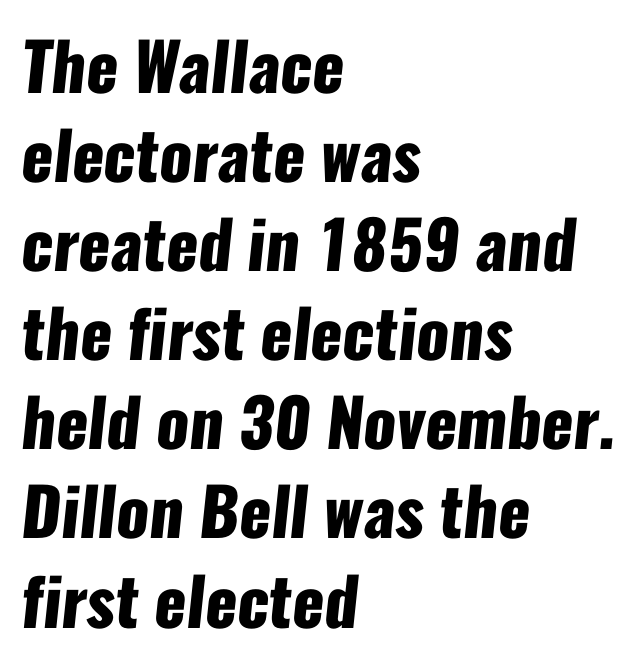
{"serif": "no", "bold": "yes", "weight": "heavy", "width": "condensed", "stroke_contrast": "low", "x_height": "medium", "monospaced": "no", "underline": "no", "align": "left", "line_spacing": "normal", "line_spacing_ratio": 1.35, "letter_spacing": "normal", "letter_spacing_em": 0.0, "glyph_px": 66}
